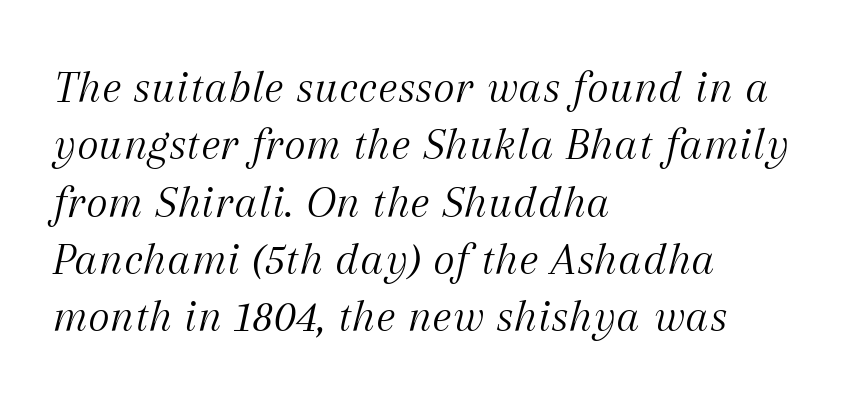
The image shows 47 px light serif type, italic (leaning right); set left-aligned, line spacing 1.22x, normal letter spacing, not underlined; medium stroke contrast and a medium x-height.
